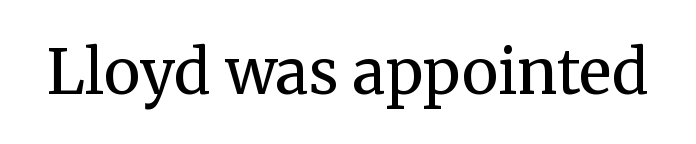
Think of a printed novel: that variable character pitch is what you see here. Unlike a clean sans, this face finishes its strokes with serifs. Compared with typical body copy, the letter spacing here is the same. Is this a heavy cut? Hardly; it is regular or lighter. When letters stand straight like this, we call the style roman or upright. The area under the type is left untouched.
